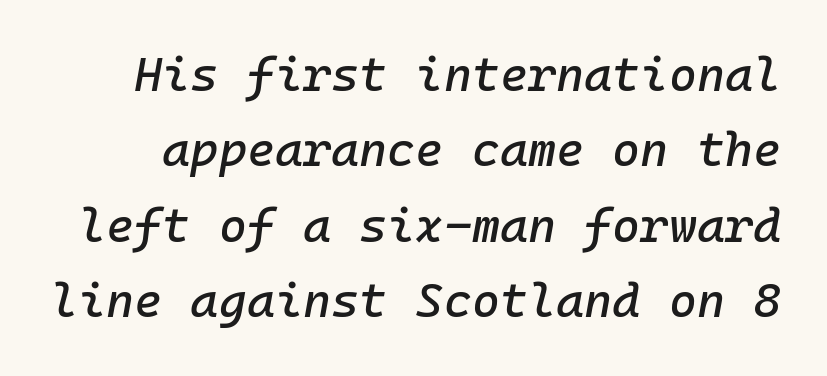
The image shows 48 px text type, italic (leaning right), monospaced; set normal line spacing (1.57x), normal letter spacing, not underlined; low stroke contrast and a medium x-height.
